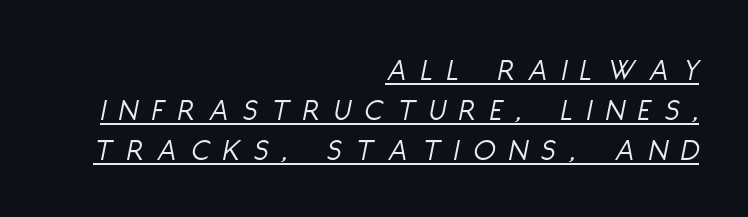
{"italic": "yes", "lean": "right", "slant_degrees": 11, "bold": "no", "weight": "light", "width": "condensed", "stroke_contrast": "low", "x_height": "large", "monospaced": "no", "underline": "yes", "align": "right", "line_spacing": "normal", "line_spacing_ratio": 1.25, "letter_spacing": "wide", "letter_spacing_em": 0.45, "glyph_px": 32}
